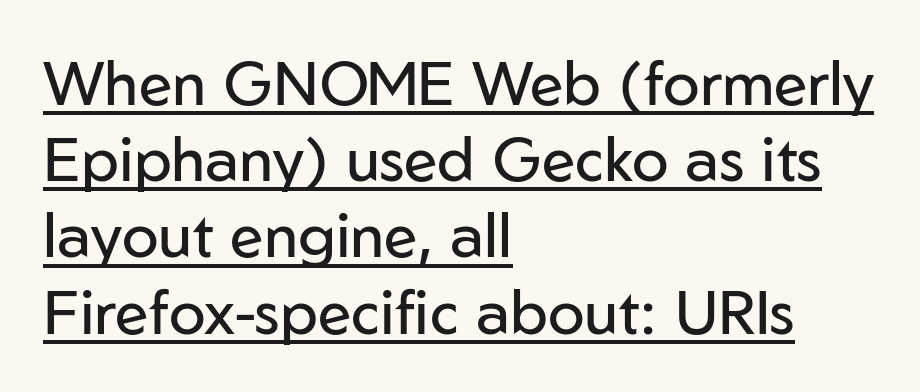
{"serif": "no", "italic": "no", "bold": "no", "weight": "regular", "width": "normal", "stroke_contrast": "low", "x_height": "medium", "monospaced": "no", "underline": "yes", "align": "left", "line_spacing": "normal", "line_spacing_ratio": 1.25, "letter_spacing": "normal", "letter_spacing_em": 0.0, "glyph_px": 61}
